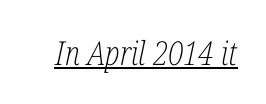
Q: Is the text bold? A: No.
Q: Is the text italic (slanted)? A: Yes, it leans right by about 12 degrees.
Q: Is the typeface a serif or a sans-serif typeface? A: Serif.
Q: Is the text underlined? A: Yes.
Q: Is the spacing between letters normal or unusually wide? A: Normal.
Q: Width (condensed, normal, or wide)? A: Condensed.
Q: Stroke contrast? A: Low.
Q: x-height? A: Medium.
Q: Monospaced? A: No.
